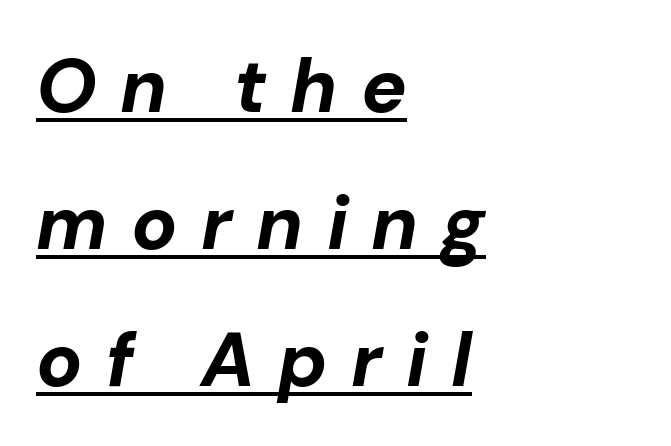
Q: Is the text bold? A: Yes.
Q: Is the text italic (slanted)? A: Yes, it leans right by about 10 degrees.
Q: Is the text underlined? A: Yes.
Q: How is the paragraph aligned? A: Left-aligned.
Q: Is the spacing between letters normal or unusually wide? A: Unusually wide.
Q: Width (condensed, normal, or wide)? A: Normal.
Q: Stroke contrast? A: Low.
Q: x-height? A: Medium.
Q: Monospaced? A: No.
